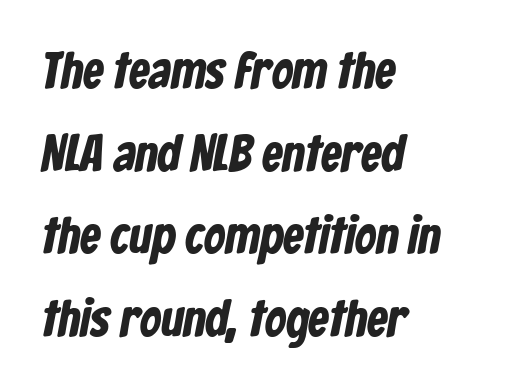
The image shows 52 px bold, condensed sans-serif type; set left-aligned, normal line spacing (1.59x), normal letter spacing, not underlined; low stroke contrast and a medium x-height.
